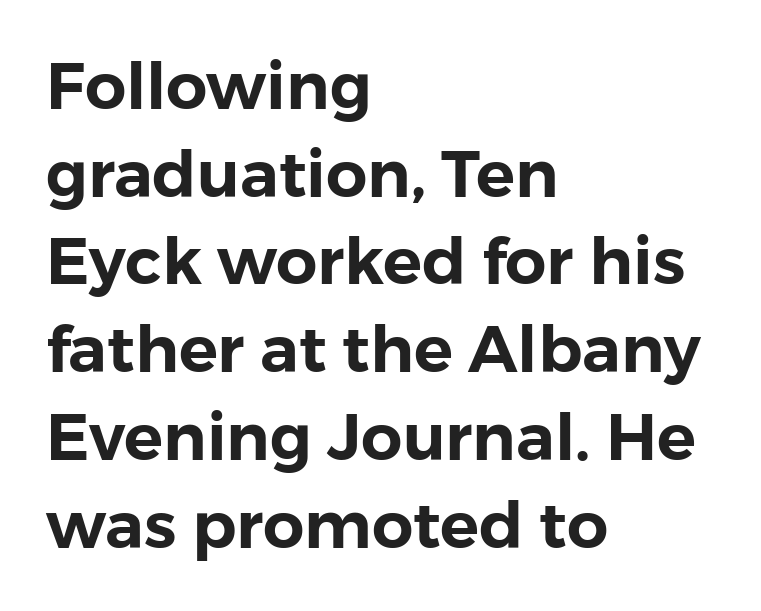
The designer went with a sans here, leaving each stem footless. Underlining? Definitely not there. What's the leading like? Ordinary, nothing unusual. The rendering uses natural spacing where letterforms have individual widths. Default kerning and tracking; the words read as compact shapes. If you drew a ruler down the left edge, every line would touch it.
